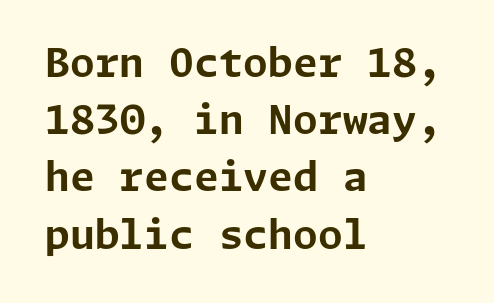
Only glyphs here, with clear space below each row. Are there feet on the stems? There aren't — it's a sans. Whoever set this chose a conventional vertical rhythm. Nothing unusual about the tracking: characters are spaced as the font intends.
